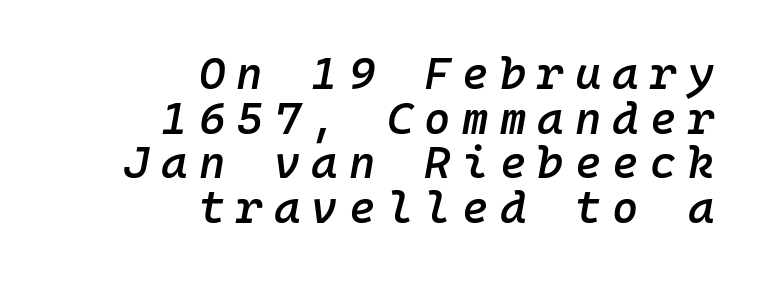
The image shows 45 px semibold type, italic (leaning right), monospaced; set right-aligned, tight line spacing (0.99x), unusually wide letter spacing (+0.25 em), not underlined; low stroke contrast and a medium x-height.
